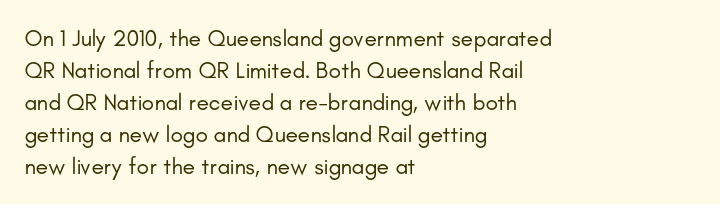
{"italic": "no", "bold": "no", "underline": "no", "align": "left", "line_spacing": "normal", "line_spacing_ratio": 1.39, "letter_spacing": "normal", "letter_spacing_em": 0.0, "glyph_px": 23}
